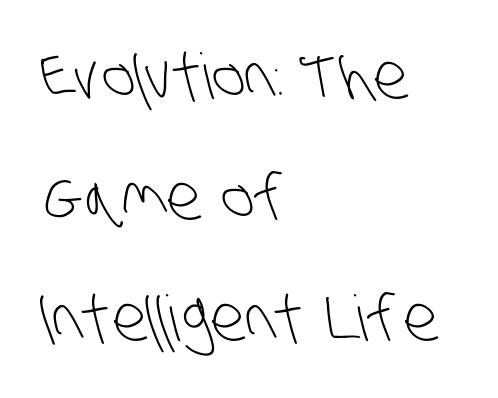
Q: Is the text bold? A: No.
Q: Is the typeface a serif or a sans-serif typeface? A: Sans-serif.
Q: Is the text underlined? A: No.
Q: How is the paragraph aligned? A: Left-aligned.
Q: Is the spacing between letters normal or unusually wide? A: Normal.
Q: Is the spacing between lines tight, normal or loose? A: Loose.
Q: Width (condensed, normal, or wide)? A: Condensed.
Q: Stroke contrast? A: Low.
Q: x-height? A: Large.
Q: Monospaced? A: No.
